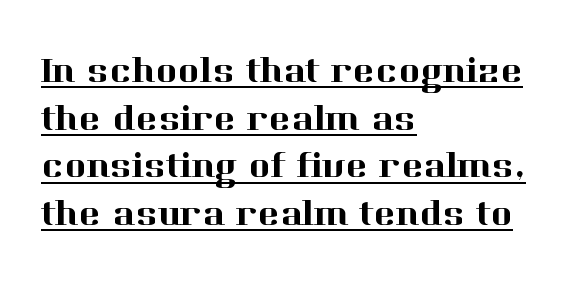
{"serif": "yes", "italic": "no", "width": "normal", "stroke_contrast": "high", "x_height": "medium", "monospaced": "no", "underline": "yes", "align": "left", "line_spacing": "normal", "line_spacing_ratio": 1.29, "letter_spacing": "normal", "letter_spacing_em": 0.0, "glyph_px": 37}
